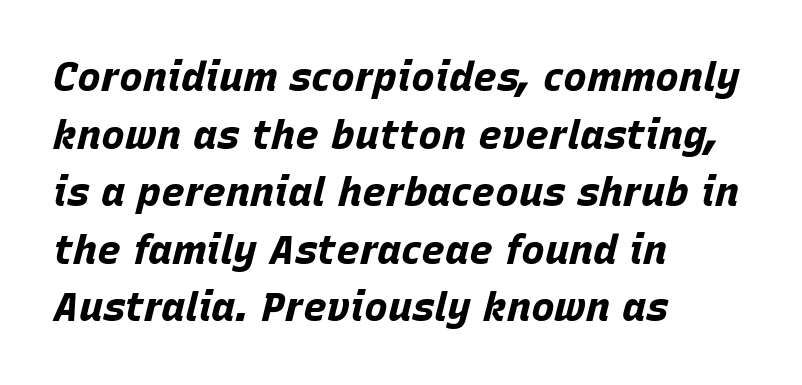
Q: Is the text bold? A: Yes.
Q: Is the text italic (slanted)? A: Yes, it leans right by about 15 degrees.
Q: Is the text underlined? A: No.
Q: How is the paragraph aligned? A: Left-aligned.
Q: Is the spacing between letters normal or unusually wide? A: Normal.
Q: Is the spacing between lines tight, normal or loose? A: Normal.
Q: Width (condensed, normal, or wide)? A: Normal.
Q: Stroke contrast? A: Low.
Q: x-height? A: Large.
Q: Monospaced? A: No.
